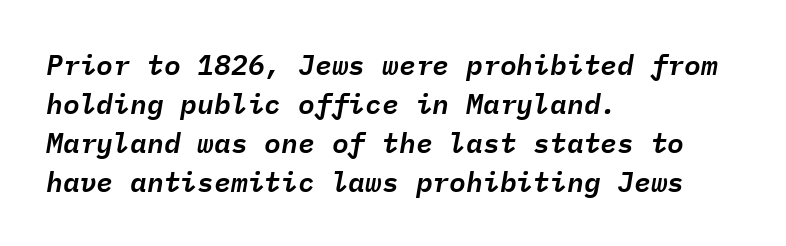
{"italic": "yes", "lean": "right", "slant_degrees": 9, "width": "normal", "stroke_contrast": "low", "x_height": "medium", "monospaced": "yes", "underline": "no", "align": "left", "line_spacing": "normal", "line_spacing_ratio": 1.39, "letter_spacing": "normal", "letter_spacing_em": 0.0, "glyph_px": 28}
